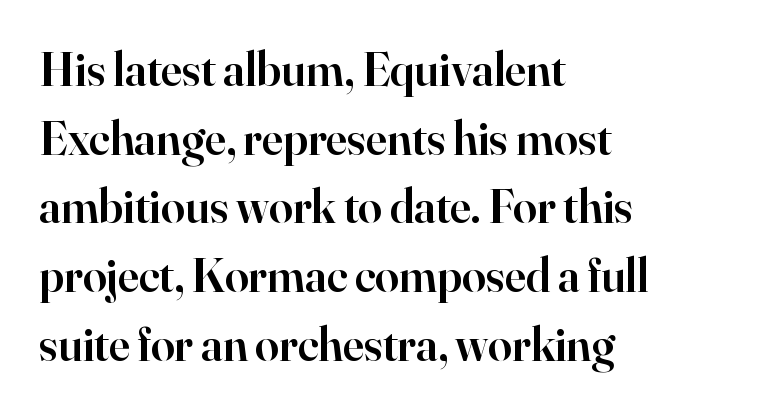
{"serif": "yes", "italic": "no", "bold": "semi", "weight": "semibold", "width": "normal", "stroke_contrast": "high", "x_height": "small", "monospaced": "no", "underline": "no", "align": "left", "line_spacing": "normal", "line_spacing_ratio": 1.43, "letter_spacing": "normal", "letter_spacing_em": 0.0, "glyph_px": 48}
